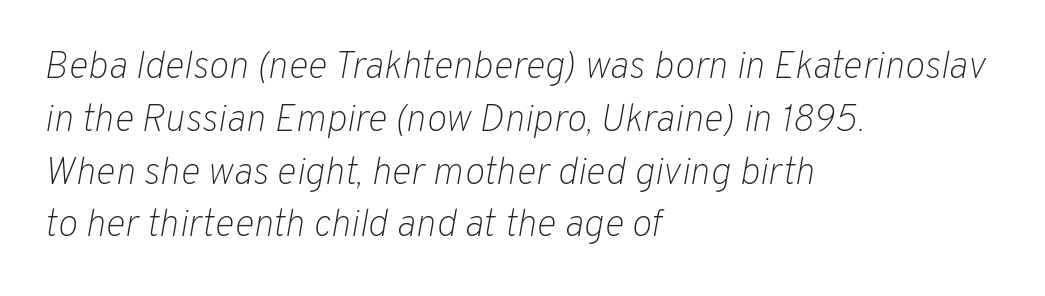
Q: Is the text bold? A: No.
Q: Is the text italic (slanted)? A: Yes, it leans right by about 10 degrees.
Q: Is the text underlined? A: No.
Q: How is the paragraph aligned? A: Left-aligned.
Q: Is the spacing between letters normal or unusually wide? A: Normal.
Q: Is the spacing between lines tight, normal or loose? A: Normal.
Q: Width (condensed, normal, or wide)? A: Normal.
Q: Stroke contrast? A: Low.
Q: x-height? A: Medium.
Q: Monospaced? A: No.
